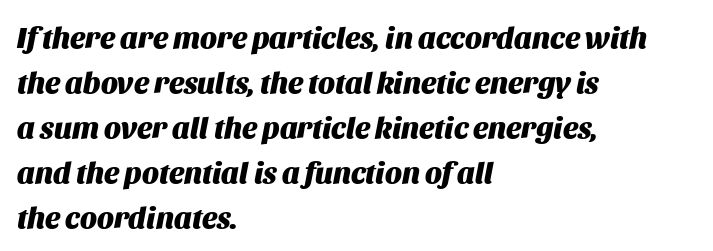
{"italic": "yes", "lean": "right", "slant_degrees": 11, "bold": "yes", "weight": "heavy", "width": "normal", "stroke_contrast": "medium", "x_height": "large", "monospaced": "no", "underline": "no", "align": "left", "line_spacing": "normal", "line_spacing_ratio": 1.5, "letter_spacing": "normal", "letter_spacing_em": 0.0, "glyph_px": 30}
